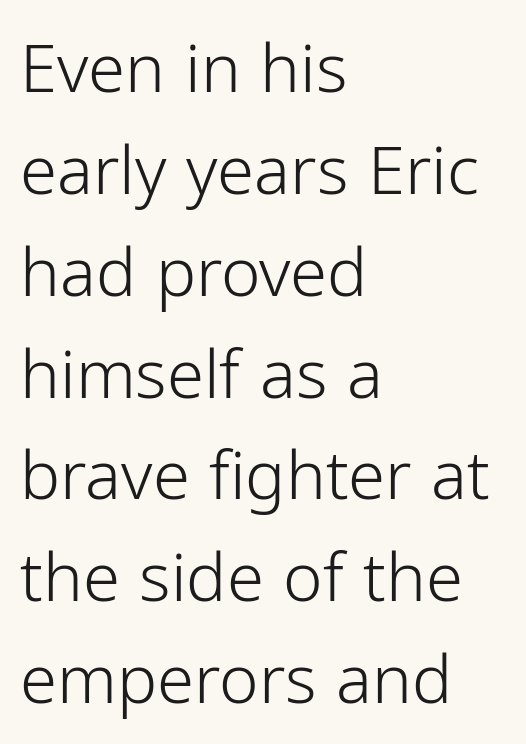
Q: Is the text bold? A: No.
Q: Is the text italic (slanted)? A: No, it is upright.
Q: Is the typeface a serif or a sans-serif typeface? A: Sans-serif.
Q: Is the text underlined? A: No.
Q: How is the paragraph aligned? A: Left-aligned.
Q: Is the spacing between letters normal or unusually wide? A: Normal.
Q: Is the spacing between lines tight, normal or loose? A: Normal.
Q: Width (condensed, normal, or wide)? A: Normal.
Q: Stroke contrast? A: Low.
Q: x-height? A: Medium.
Q: Monospaced? A: No.
